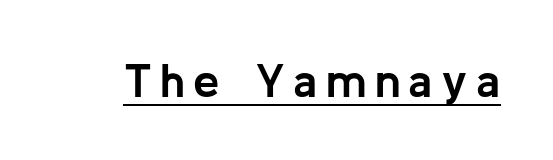
The image shows 47 px semibold sans-serif type, upright; set underlined; low stroke contrast and a medium x-height.
